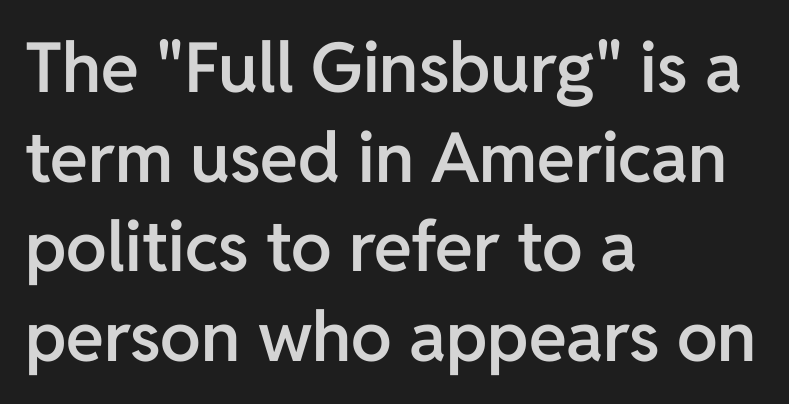
On the weight axis this lands at semibold, roughly 600. Note the varied advance widths — an 'i' is clearly narrower than an 'm'. Are there feet on the stems? There aren't — it's a sans. Unmarked baselines from the first word to the last. Every character sits straight up, as roman type does.
